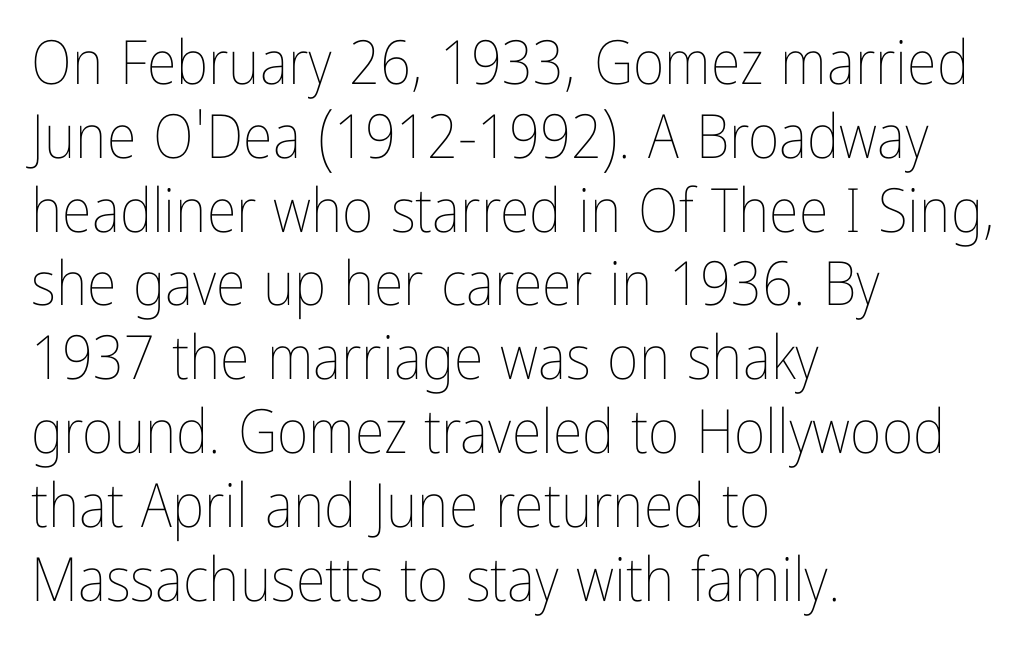
The image shows 61 px thin, condensed type, upright; set left-aligned, line spacing 1.21x, normal letter spacing, not underlined; low stroke contrast and a medium x-height.
